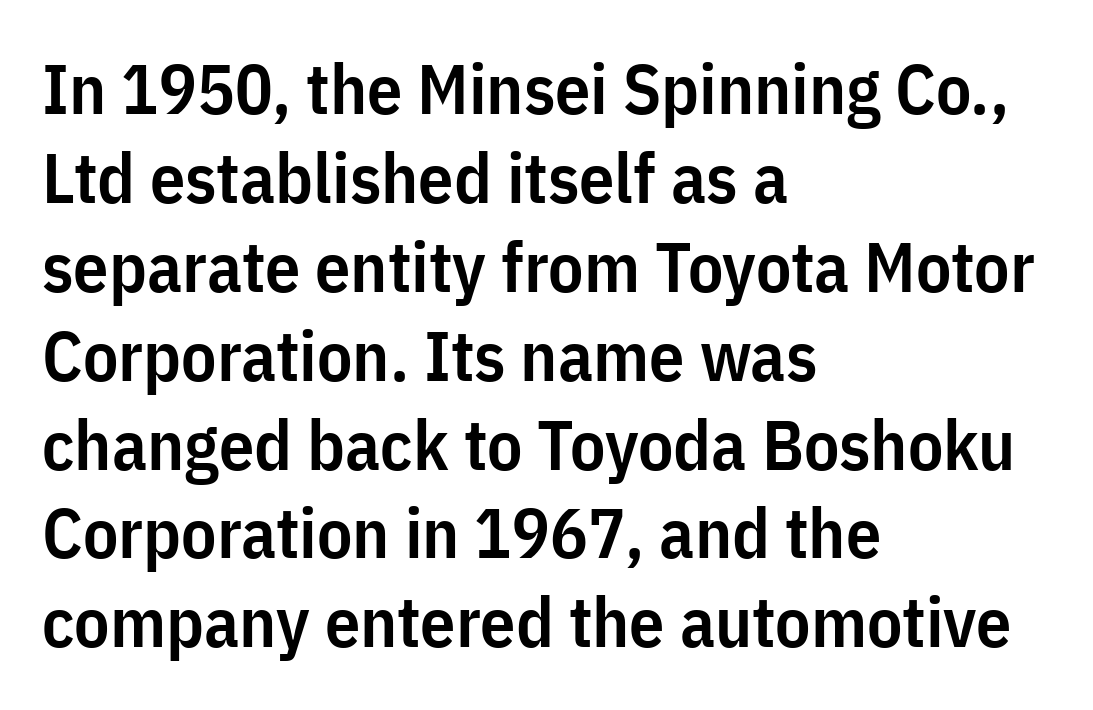
Style check: upright. These lines sit exactly where default settings would place them. Is the letter spacing exaggerated? No — it looks like the ordinary default. Firm but not heavy-handed strokes: this text is semibold. Casual observation: everything's shoved over to the left.
